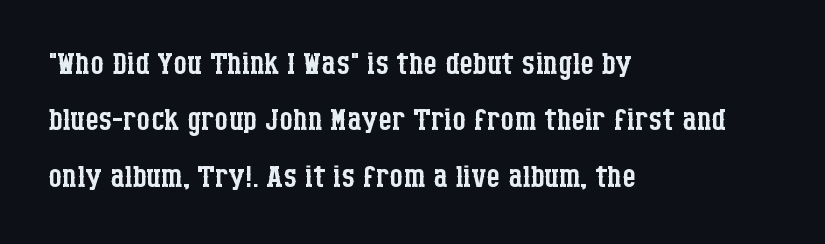
Q: Is the text bold? A: No.
Q: Is the text italic (slanted)? A: No, it is upright.
Q: Is the typeface a serif or a sans-serif typeface? A: Serif.
Q: Is the text underlined? A: No.
Q: How is the paragraph aligned? A: Left-aligned.
Q: Is the spacing between letters normal or unusually wide? A: Normal.
Q: Is the spacing between lines tight, normal or loose? A: Normal.
Q: Width (condensed, normal, or wide)? A: Condensed.
Q: Stroke contrast? A: Low.
Q: x-height? A: Large.
Q: Monospaced? A: No.
